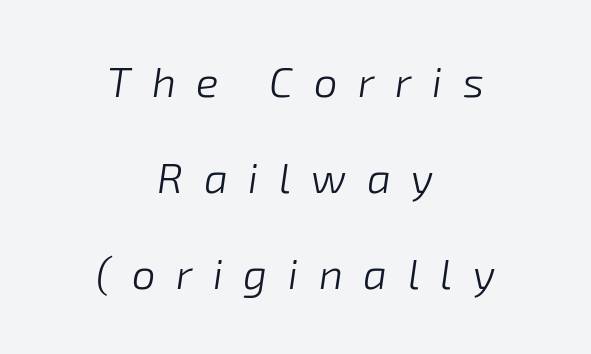
The passage shown is not underscored anywhere. The block of text is sparse from top to bottom, with ample space between rows. Varying glyph widths throughout — classic text-font behaviour. The gaps between neighbouring characters are conspicuously large. Nothing heavy about these letters — not bold at all. This sample uses an oblique cut, with every glyph tilted off the vertical.
